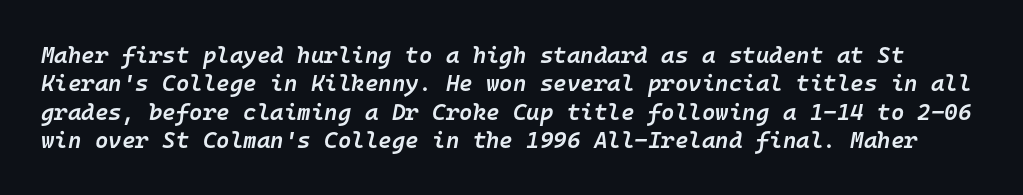
The words here are not underlined. Tracking here is standard; glyphs follow each other at the usual distance. Weight: semibold (demi). You can tell it's italic because the verticals aren't actually vertical.
